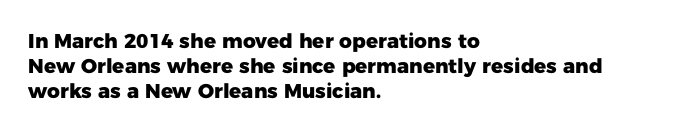
Q: Is the text bold? A: Yes.
Q: Is the text italic (slanted)? A: No, it is upright.
Q: Is the text underlined? A: No.
Q: How is the paragraph aligned? A: Left-aligned.
Q: Is the spacing between letters normal or unusually wide? A: Normal.
